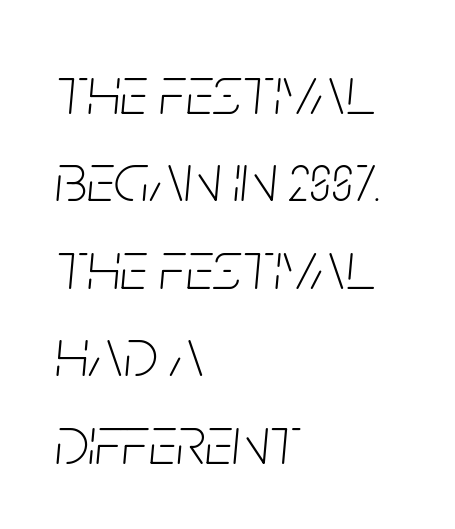
{"italic": "yes", "lean": "right", "slant_degrees": 5, "bold": "no", "weight": "thin", "width": "condensed", "stroke_contrast": "low", "x_height": "large", "monospaced": "no", "underline": "no", "align": "left", "line_spacing": "normal", "line_spacing_ratio": 1.25, "letter_spacing": "normal", "letter_spacing_em": 0.0, "glyph_px": 70}
